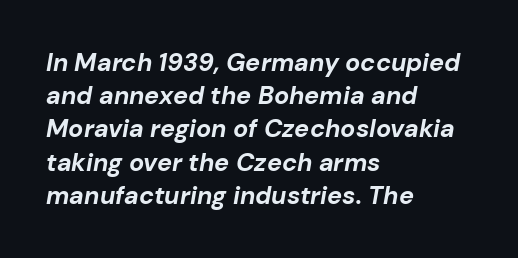
Where is the straight margin? On the left. If you measured baseline to baseline, you'd find a middling distance. The letterforms sit shoulder to shoulder at normal distance. These words are printed bold, with thick strokes throughout. Style check: oblique. The specimen omits any rule beneath the text block's lines.
